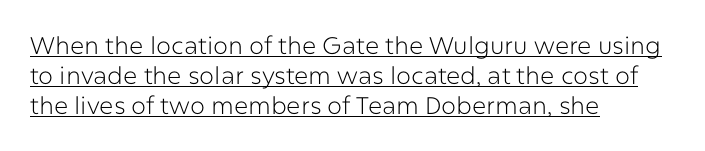
The image shows 24 px text type, upright; set left-aligned, normal line spacing (1.25x), normal letter spacing, underlined.
